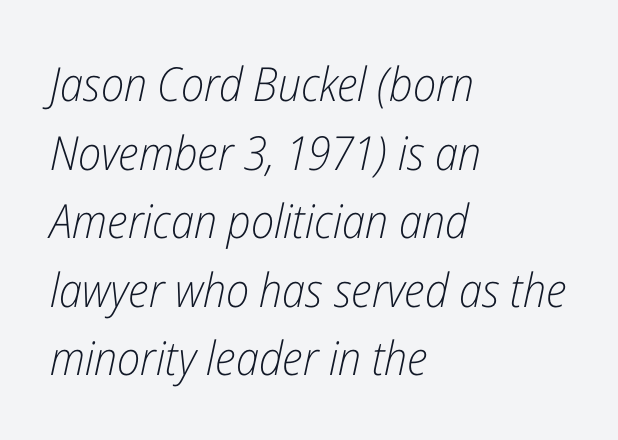
The image shows 47 px light, condensed type, italic (leaning right); set left-aligned, normal line spacing (1.46x), normal letter spacing, not underlined; low stroke contrast and a medium x-height.
